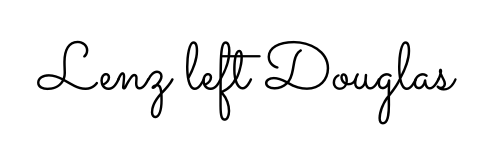
The font sits on the lighter half of the weight spectrum, regular included. Compared with typical body copy, the letter spacing here is the same. Anything drawn beneath the words? Only blank space. Is this a fixed-width face? No — the glyphs have proportional, varying widths.
